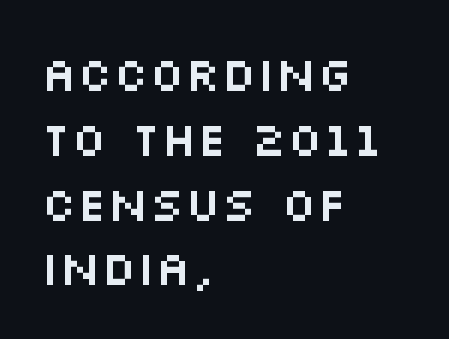
The image shows 48 px wide sans-serif type, upright; set left-aligned, normal line spacing (1.35x), normal letter spacing, not underlined; medium stroke contrast and a large x-height.
